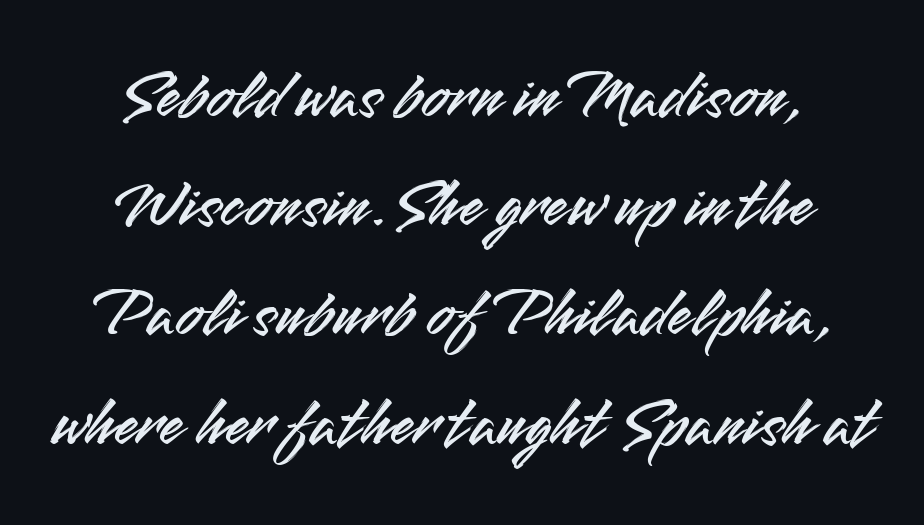
Q: Is the text italic (slanted)? A: Yes.
Q: Is the typeface a serif or a sans-serif typeface? A: Sans-serif.
Q: Is the text underlined? A: No.
Q: How is the paragraph aligned? A: Centered.
Q: Is the spacing between letters normal or unusually wide? A: Normal.
Q: Is the spacing between lines tight, normal or loose? A: Normal.
Q: Width (condensed, normal, or wide)? A: Normal.
Q: Stroke contrast? A: Medium.
Q: x-height? A: Small.
Q: Monospaced? A: No.
